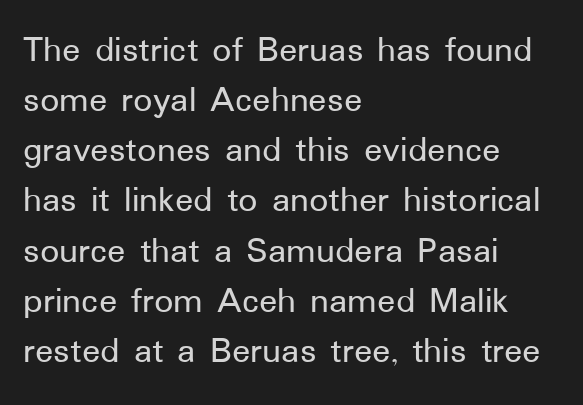
{"serif": "no", "italic": "no", "width": "normal", "stroke_contrast": "low", "x_height": "medium", "monospaced": "no", "underline": "no", "align": "left", "line_spacing": "normal", "line_spacing_ratio": 1.32, "letter_spacing": "normal", "letter_spacing_em": 0.0, "glyph_px": 38}
